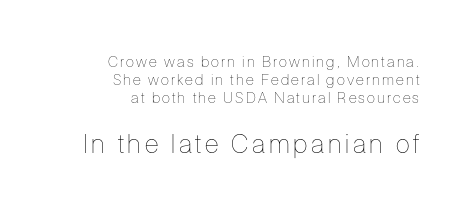
{"italic": "no", "bold": "no", "underline": "no", "align": "right", "line_spacing_ratio": 1.21, "larger_block": "second", "size_ratio": 1.73, "glyph_px": 26}
